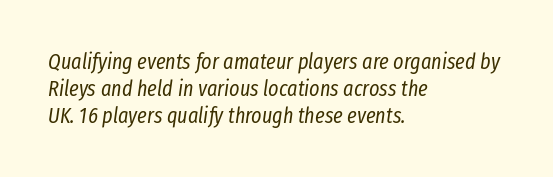
Stroke thickness stays within the range of a standard reading face or lighter. Is the block centered? No — it sits flush against the left margin. Descenders are the only things crossing below the line. Between one letter and the next there's only the usual sliver of space.
